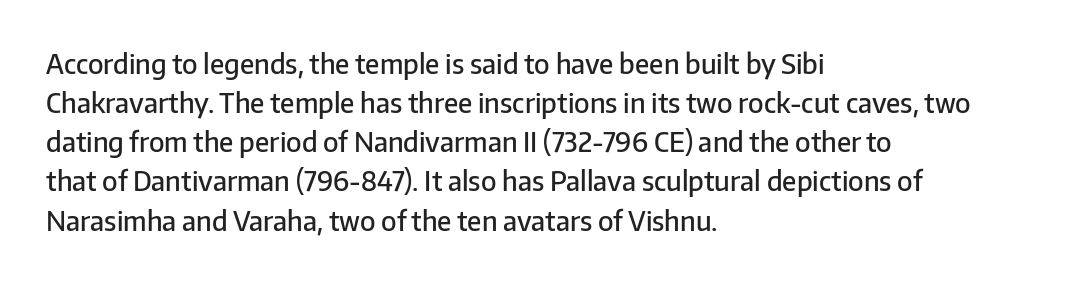
{"italic": "no", "bold": "semi", "underline": "no", "align": "left", "line_spacing": "normal", "line_spacing_ratio": 1.45, "letter_spacing": "normal", "letter_spacing_em": 0.0, "glyph_px": 27}
